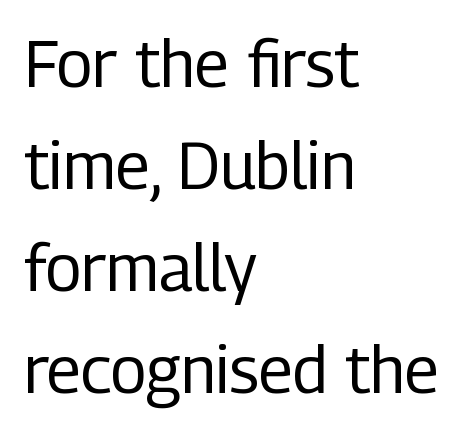
Q: Is the text bold? A: No.
Q: Is the text italic (slanted)? A: No, it is upright.
Q: Is the typeface a serif or a sans-serif typeface? A: Sans-serif.
Q: Is the text underlined? A: No.
Q: How is the paragraph aligned? A: Left-aligned.
Q: Is the spacing between letters normal or unusually wide? A: Normal.
Q: Is the spacing between lines tight, normal or loose? A: Normal.
Q: Width (condensed, normal, or wide)? A: Condensed.
Q: Stroke contrast? A: Low.
Q: x-height? A: Medium.
Q: Monospaced? A: No.
